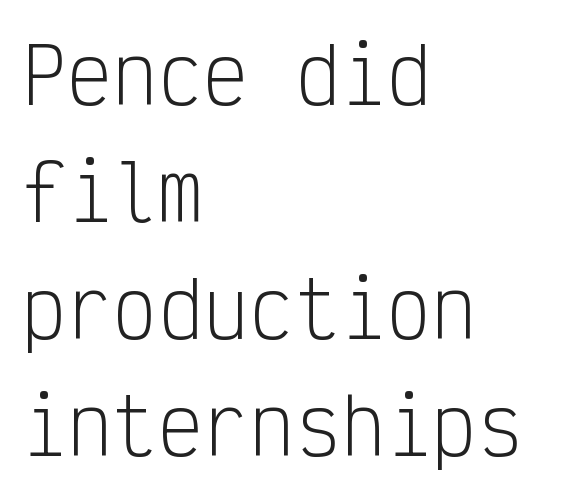
Type without underlining. Weight: in the light-to-regular range. Leading matches the norm, producing a regular column. These lines are composed in type without serifs.
